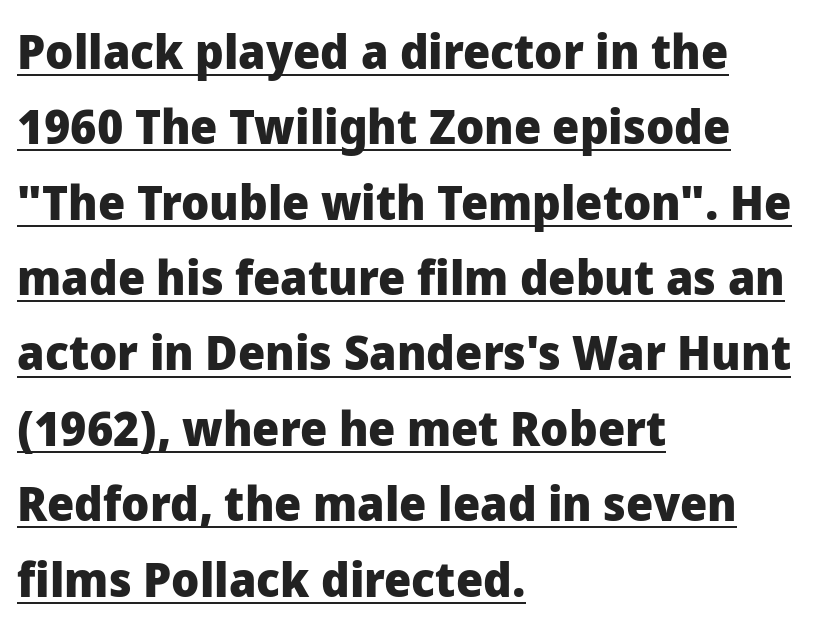
The image shows 48 px heavy sans-serif type, upright; set left-aligned, normal line spacing (1.57x), normal letter spacing, underlined; low stroke contrast and a medium x-height.
